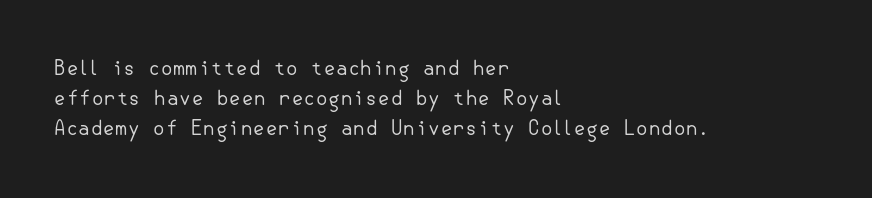
{"italic": "no", "bold": "no", "underline": "no", "align": "left", "line_spacing": "normal", "line_spacing_ratio": 1.5, "letter_spacing": "normal", "letter_spacing_em": 0.0, "glyph_px": 20}
